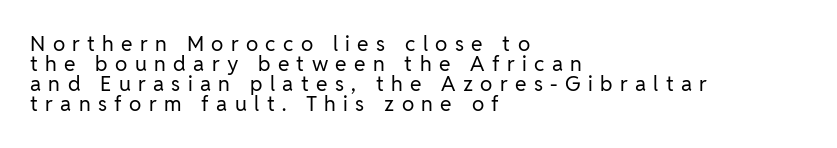
The image shows 21 px text type, upright; set left-aligned, tight line spacing (0.96x), unusually wide letter spacing (+0.35 em), not underlined.
